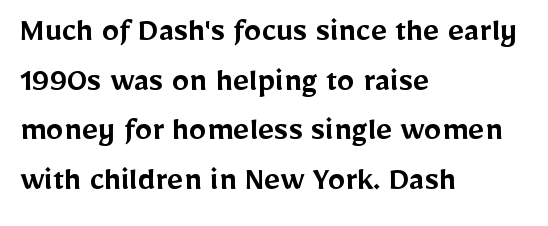
Q: Is the text bold? A: Semi-bold.
Q: Is the text italic (slanted)? A: No, it is upright.
Q: Is the typeface a serif or a sans-serif typeface? A: Sans-serif.
Q: Is the text underlined? A: No.
Q: How is the paragraph aligned? A: Left-aligned.
Q: Is the spacing between letters normal or unusually wide? A: Normal.
Q: Is the spacing between lines tight, normal or loose? A: Normal.
Q: Width (condensed, normal, or wide)? A: Normal.
Q: Stroke contrast? A: Low.
Q: x-height? A: Medium.
Q: Monospaced? A: No.
